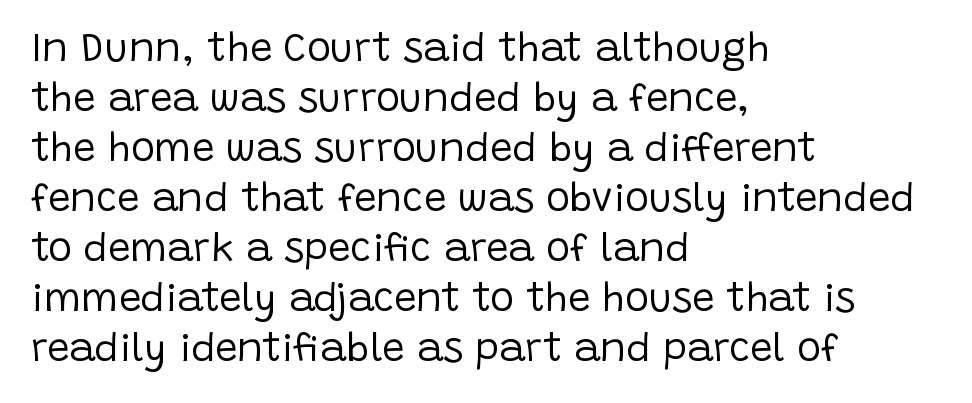
{"serif": "no", "italic": "no", "bold": "no", "weight": "regular", "width": "normal", "stroke_contrast": "low", "x_height": "large", "monospaced": "no", "underline": "no", "align": "left", "line_spacing": "normal", "line_spacing_ratio": 1.25, "letter_spacing": "normal", "letter_spacing_em": 0.0, "glyph_px": 40}
